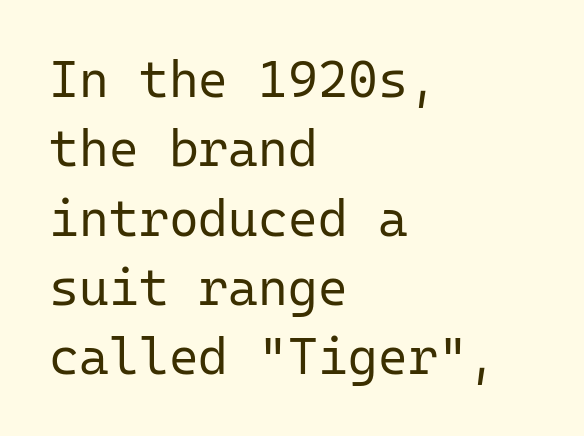
The image shows 51 px regular-weight sans-serif type, upright, monospaced; set left-aligned, normal line spacing (1.36x), normal letter spacing, not underlined; low stroke contrast and a medium x-height.
